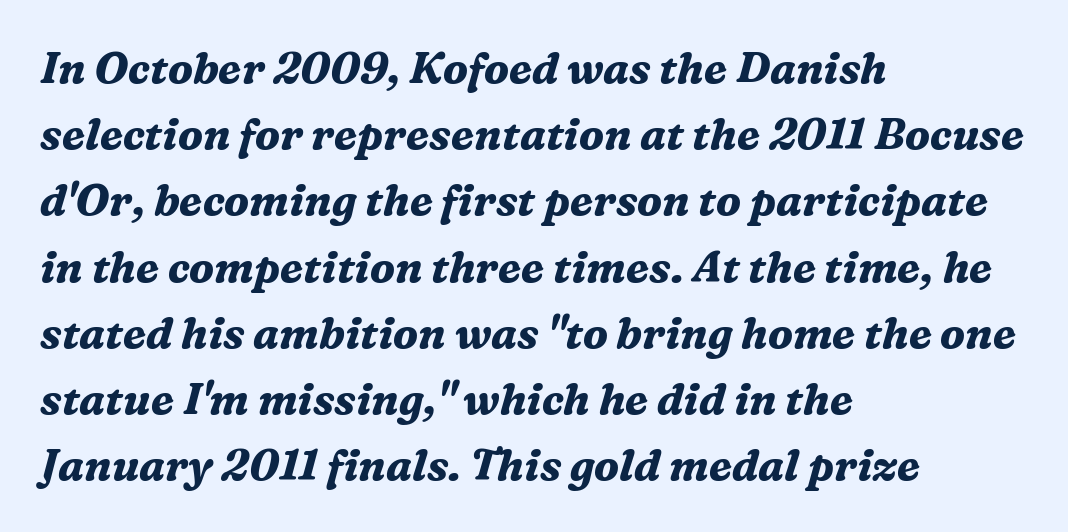
The image shows 43 px bold serif type, italic (leaning right); set left-aligned, normal line spacing (1.54x), normal letter spacing, not underlined; medium stroke contrast and a medium x-height.
